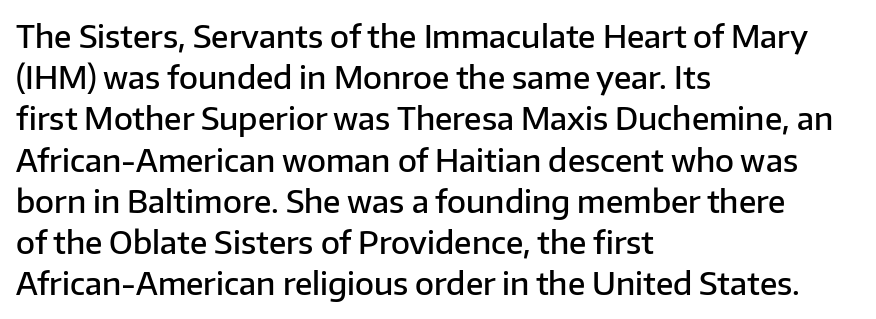
Q: Is the text bold? A: Semi-bold.
Q: Is the text italic (slanted)? A: No, it is upright.
Q: Is the typeface a serif or a sans-serif typeface? A: Sans-serif.
Q: Is the text underlined? A: No.
Q: How is the paragraph aligned? A: Left-aligned.
Q: Is the spacing between letters normal or unusually wide? A: Normal.
Q: Is the spacing between lines tight, normal or loose? A: Normal.
Q: Width (condensed, normal, or wide)? A: Normal.
Q: Stroke contrast? A: Low.
Q: x-height? A: Medium.
Q: Monospaced? A: No.
